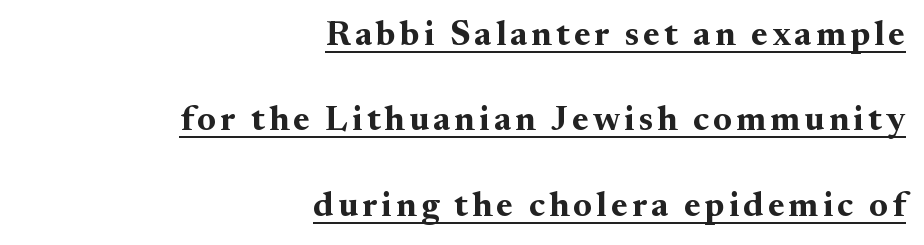
Q: Is the text bold? A: Yes.
Q: Is the text italic (slanted)? A: No, it is upright.
Q: Is the typeface a serif or a sans-serif typeface? A: Serif.
Q: Is the text underlined? A: Yes.
Q: How is the paragraph aligned? A: Right-aligned.
Q: Is the spacing between lines tight, normal or loose? A: Loose.
Q: Width (condensed, normal, or wide)? A: Normal.
Q: Stroke contrast? A: Medium.
Q: x-height? A: Small.
Q: Monospaced? A: No.
